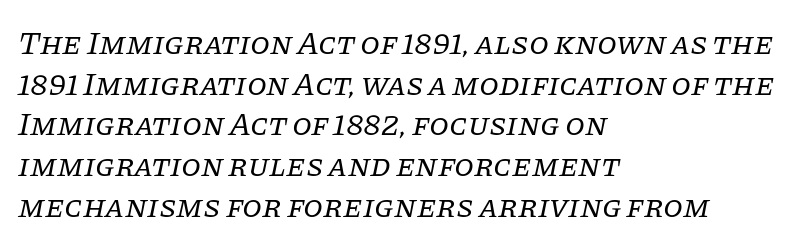
The image shows 32 px regular-weight serif type, italic (leaning right); set left-aligned, normal line spacing (1.27x), normal letter spacing, not underlined; low stroke contrast and a large x-height.
